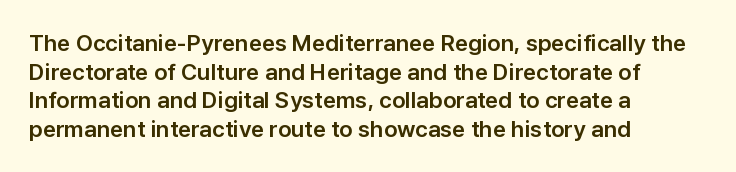
The image shows 23 px text type, upright; set left-aligned, line spacing 1.24x, normal letter spacing, not underlined.
